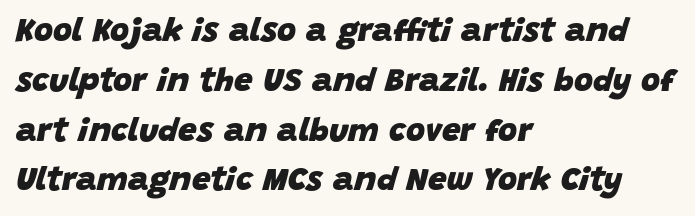
Q: Is the text bold? A: Yes.
Q: Is the text italic (slanted)? A: Yes, it leans right by about 15 degrees.
Q: Is the text underlined? A: No.
Q: How is the paragraph aligned? A: Left-aligned.
Q: Is the spacing between letters normal or unusually wide? A: Normal.
Q: Is the spacing between lines tight, normal or loose? A: Normal.
Q: Width (condensed, normal, or wide)? A: Normal.
Q: Stroke contrast? A: Low.
Q: x-height? A: Large.
Q: Monospaced? A: No.
